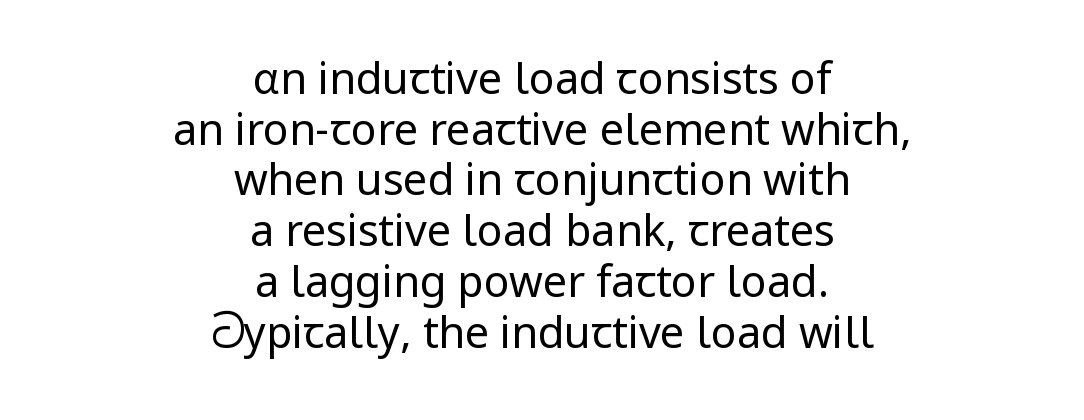
Line starts and ends both wander, symmetrically. Character widths vary here, with narrow letters taking less room than wide ones. Stroke thickness stays within the range of a standard reading face or lighter. Has an underline been added? It has not.
